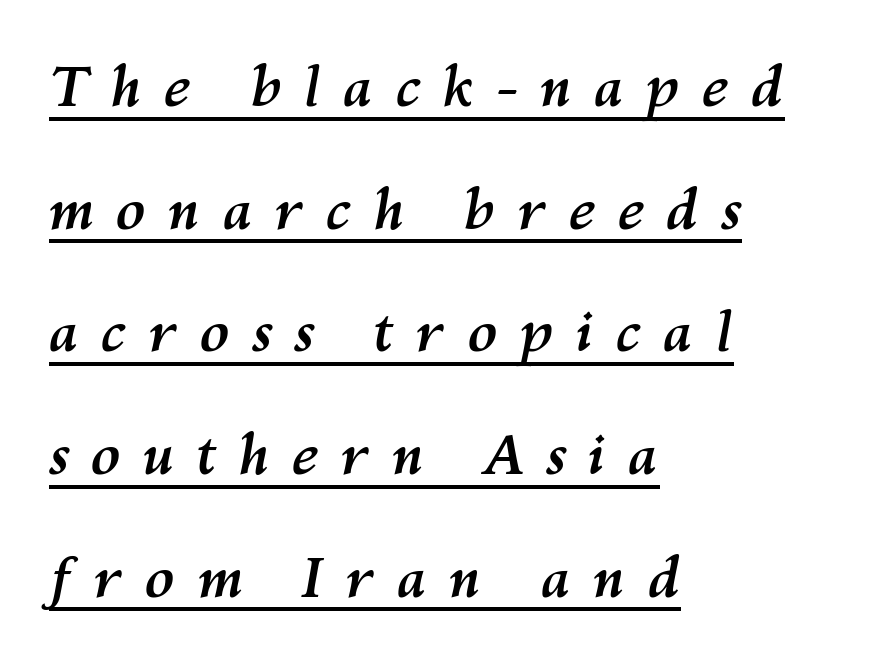
{"italic": "yes", "lean": "right", "slant_degrees": 10, "bold": "yes", "weight": "semibold", "width": "normal", "stroke_contrast": "medium", "x_height": "medium", "monospaced": "no", "underline": "yes", "align": "left", "line_spacing": "loose", "line_spacing_ratio": 2.23, "letter_spacing": "wide", "letter_spacing_em": 0.39, "glyph_px": 55}
